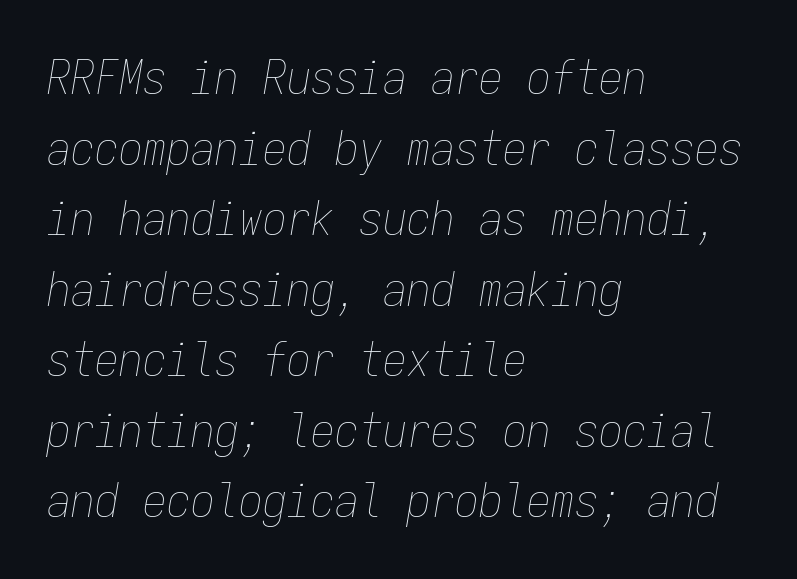
The image shows 48 px thin, condensed type, italic (leaning right), monospaced; set left-aligned, normal line spacing (1.47x), normal letter spacing, not underlined; low stroke contrast and a medium x-height.
